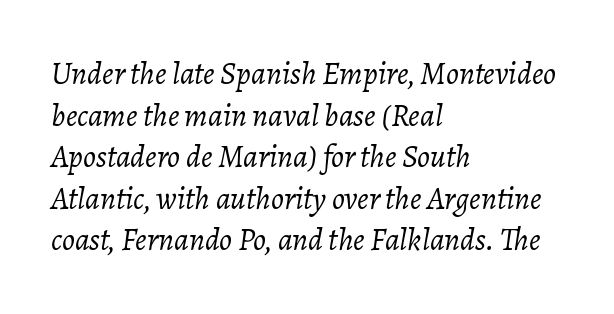
{"italic": "yes", "lean": "right", "slant_degrees": 7, "bold": "no", "weight": "light", "width": "normal", "stroke_contrast": "low", "x_height": "medium", "monospaced": "no", "underline": "no", "align": "left", "line_spacing": "normal", "line_spacing_ratio": 1.3, "letter_spacing": "normal", "letter_spacing_em": 0.0, "glyph_px": 32}
